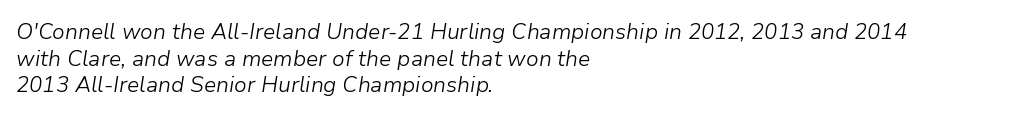
{"italic": "yes", "lean": "right", "slant_degrees": 9, "bold": "no", "underline": "no", "align": "left", "line_spacing_ratio": 1.21, "letter_spacing": "normal", "letter_spacing_em": 0.0, "glyph_px": 22}
